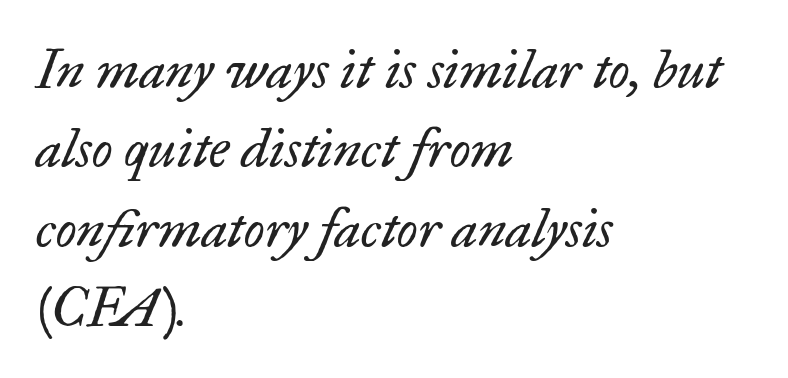
The image shows 54 px regular-weight serif type, italic (leaning right); set left-aligned, normal line spacing (1.47x), normal letter spacing, not underlined; low stroke contrast and a small x-height.
